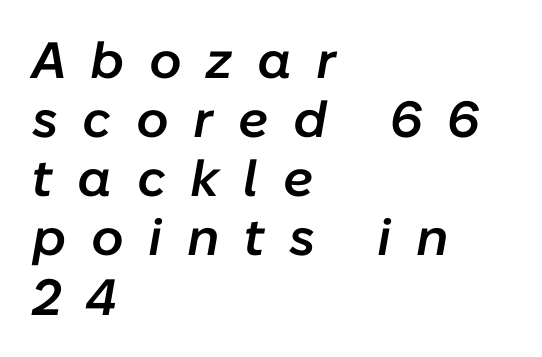
Stems and bowls a touch heavier than normal — semibold. Characters follow at a spacing far wider than the type designer built in. Spacing verdict: proportional, widths tailored to each character. The specimen omits any rule beneath the text block's lines. One-word summary of the alignment: left. Rendered with sloped, italic letterforms.
